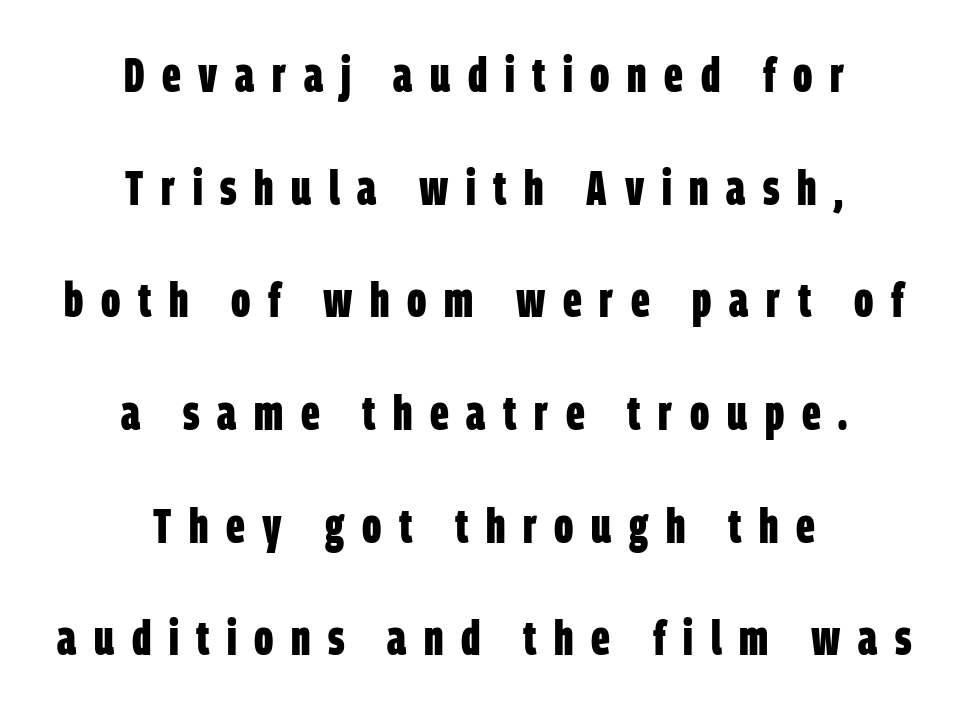
{"serif": "no", "bold": "yes", "weight": "bold", "width": "condensed", "stroke_contrast": "low", "x_height": "large", "monospaced": "no", "underline": "no", "align": "center", "line_spacing": "loose", "line_spacing_ratio": 2.3, "letter_spacing": "wide", "letter_spacing_em": 0.36, "glyph_px": 49}
